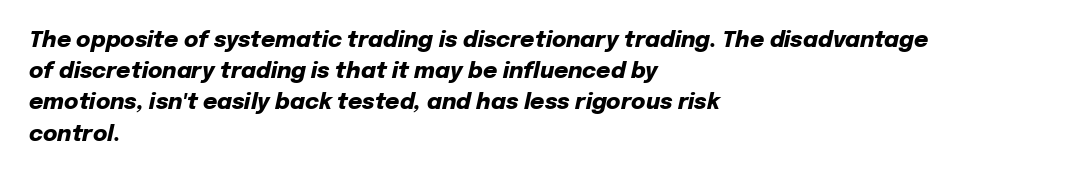
{"italic": "yes", "lean": "right", "slant_degrees": 12, "bold": "yes", "underline": "no", "align": "left", "line_spacing": "normal", "line_spacing_ratio": 1.42, "letter_spacing": "normal", "letter_spacing_em": 0.0, "glyph_px": 22}
